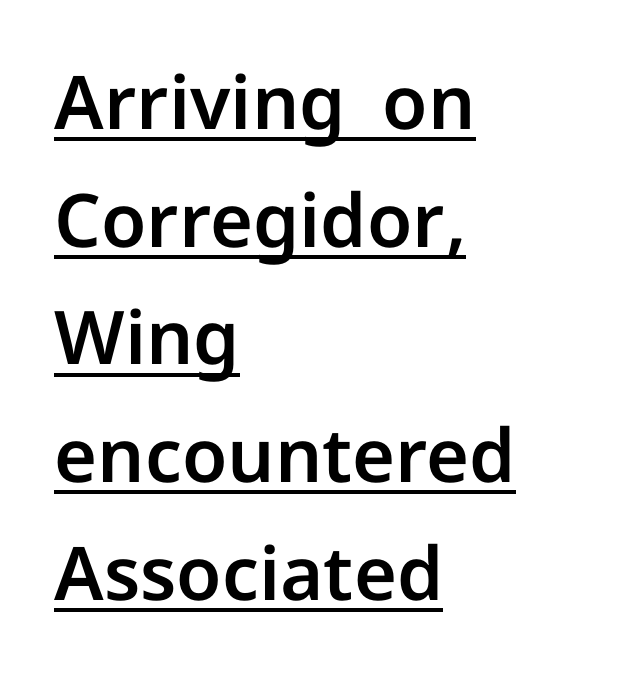
Q: Is the text italic (slanted)? A: No, it is upright.
Q: Is the typeface a serif or a sans-serif typeface? A: Sans-serif.
Q: Is the text underlined? A: Yes.
Q: How is the paragraph aligned? A: Left-aligned.
Q: Is the spacing between letters normal or unusually wide? A: Normal.
Q: Is the spacing between lines tight, normal or loose? A: Normal.
Q: Width (condensed, normal, or wide)? A: Normal.
Q: Stroke contrast? A: Low.
Q: x-height? A: Medium.
Q: Monospaced? A: No.
